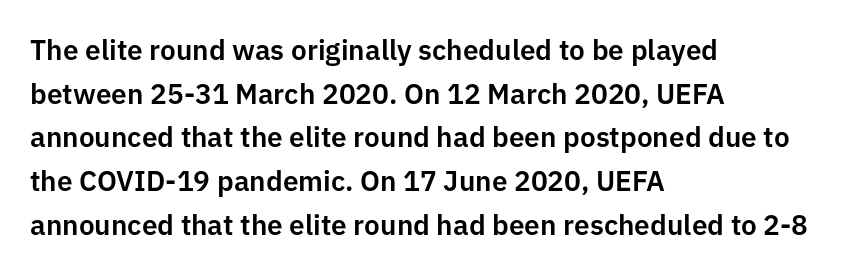
Q: Is the text italic (slanted)? A: No, it is upright.
Q: Is the typeface a serif or a sans-serif typeface? A: Sans-serif.
Q: Is the text underlined? A: No.
Q: How is the paragraph aligned? A: Left-aligned.
Q: Is the spacing between letters normal or unusually wide? A: Normal.
Q: Is the spacing between lines tight, normal or loose? A: Normal.
Q: Width (condensed, normal, or wide)? A: Normal.
Q: Stroke contrast? A: Low.
Q: x-height? A: Medium.
Q: Monospaced? A: No.
